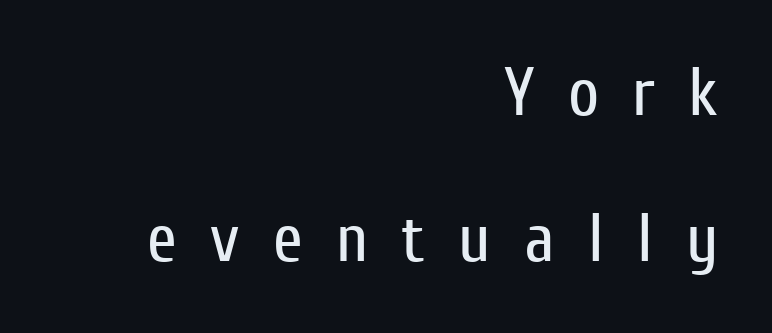
Q: Is the text bold? A: No.
Q: Is the text italic (slanted)? A: No, it is upright.
Q: Is the typeface a serif or a sans-serif typeface? A: Sans-serif.
Q: Is the text underlined? A: No.
Q: How is the paragraph aligned? A: Right-aligned.
Q: Is the spacing between letters normal or unusually wide? A: Unusually wide.
Q: Is the spacing between lines tight, normal or loose? A: Loose.
Q: Width (condensed, normal, or wide)? A: Condensed.
Q: Stroke contrast? A: Low.
Q: x-height? A: Medium.
Q: Monospaced? A: No.
